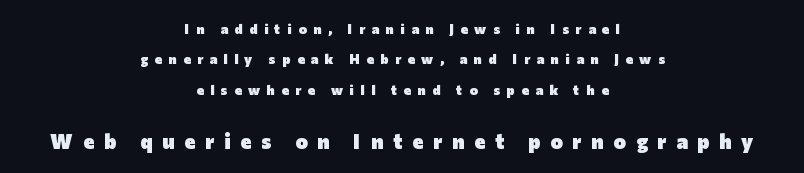
{"italic": "no", "bold": "yes", "underline": "no", "align": "center", "line_spacing": "loose", "line_spacing_ratio": 2.17, "letter_spacing": "wide", "letter_spacing_em": 0.47, "larger_block": "second", "size_ratio": 1.5, "glyph_px": 21}
